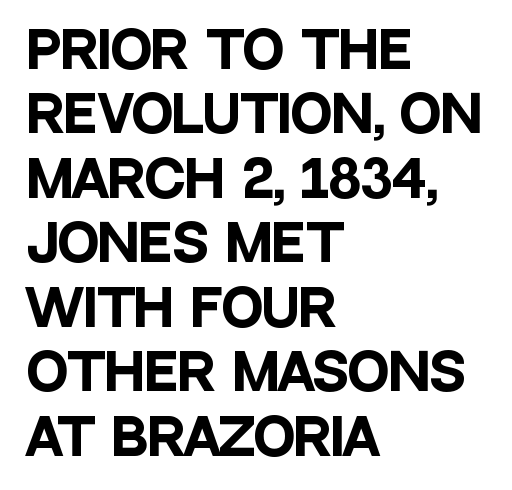
Q: Is the text bold? A: Yes.
Q: Is the text italic (slanted)? A: No, it is upright.
Q: Is the typeface a serif or a sans-serif typeface? A: Sans-serif.
Q: Is the text underlined? A: No.
Q: How is the paragraph aligned? A: Left-aligned.
Q: Is the spacing between letters normal or unusually wide? A: Normal.
Q: Is the spacing between lines tight, normal or loose? A: Normal.
Q: Width (condensed, normal, or wide)? A: Condensed.
Q: Stroke contrast? A: Low.
Q: x-height? A: Large.
Q: Monospaced? A: No.
